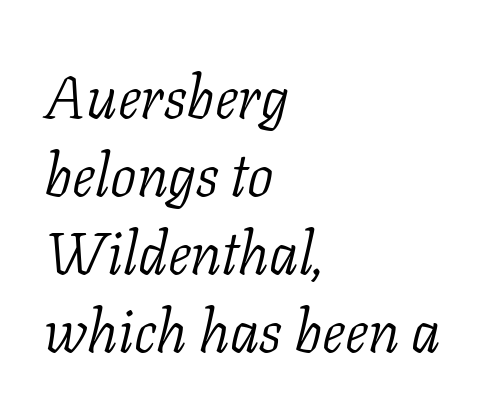
Q: Is the text bold? A: No.
Q: Is the text italic (slanted)? A: Yes, it leans right by about 11 degrees.
Q: Is the typeface a serif or a sans-serif typeface? A: Serif.
Q: Is the text underlined? A: No.
Q: How is the paragraph aligned? A: Left-aligned.
Q: Is the spacing between letters normal or unusually wide? A: Normal.
Q: Is the spacing between lines tight, normal or loose? A: Normal.
Q: Width (condensed, normal, or wide)? A: Normal.
Q: Stroke contrast? A: Low.
Q: x-height? A: Medium.
Q: Monospaced? A: No.
